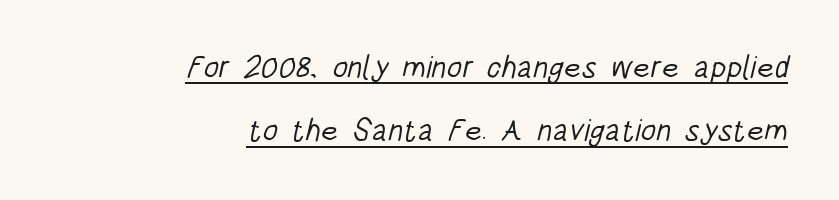
The glyphs are accompanied by a horizontal stroke just below them. Varying glyph widths throughout — classic text-font behaviour. The passage shown is not bold in any degree. Each letter's strokes conclude bluntly, with no projecting serifs.
